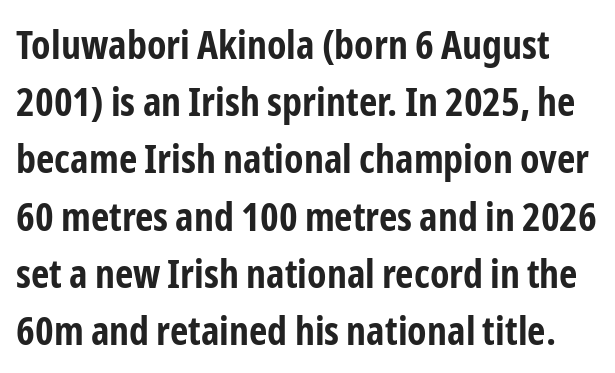
Q: Is the text bold? A: Yes.
Q: Is the text italic (slanted)? A: No, it is upright.
Q: Is the typeface a serif or a sans-serif typeface? A: Sans-serif.
Q: Is the text underlined? A: No.
Q: Is the spacing between letters normal or unusually wide? A: Normal.
Q: Is the spacing between lines tight, normal or loose? A: Normal.
Q: Width (condensed, normal, or wide)? A: Condensed.
Q: Stroke contrast? A: Low.
Q: x-height? A: Medium.
Q: Monospaced? A: No.
